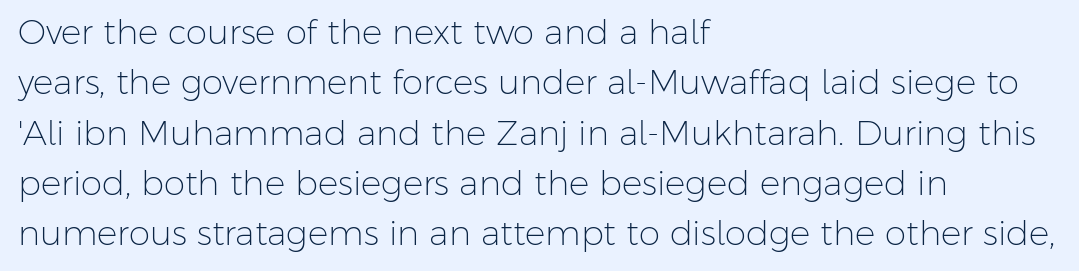
{"serif": "no", "italic": "no", "bold": "no", "weight": "light", "width": "normal", "stroke_contrast": "low", "x_height": "medium", "monospaced": "no", "underline": "no", "align": "left", "line_spacing": "normal", "line_spacing_ratio": 1.48, "letter_spacing": "normal", "letter_spacing_em": 0.0, "glyph_px": 34}
